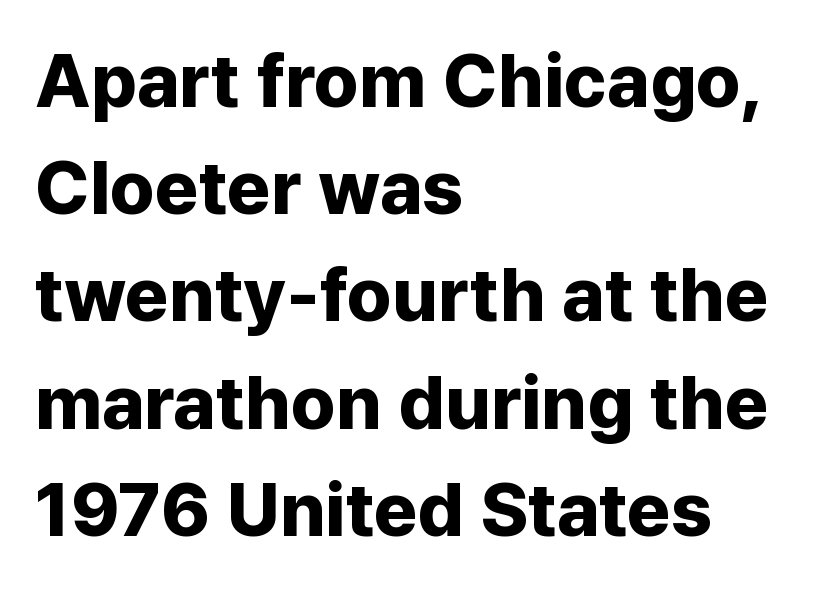
The image shows 75 px bold sans-serif type, upright; set left-aligned, normal line spacing (1.43x), normal letter spacing, not underlined; low stroke contrast and a medium x-height.
